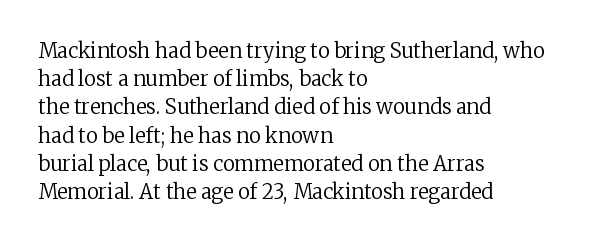
{"italic": "no", "bold": "no", "underline": "no", "align": "left", "line_spacing": "normal", "line_spacing_ratio": 1.41, "letter_spacing": "normal", "letter_spacing_em": 0.0, "glyph_px": 20}
